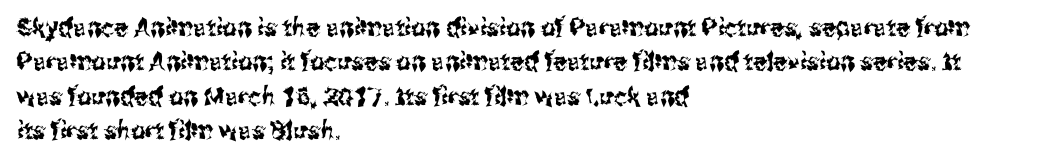
The image shows 25 px text type, upright; set left-aligned, normal line spacing (1.38x), normal letter spacing, not underlined.
